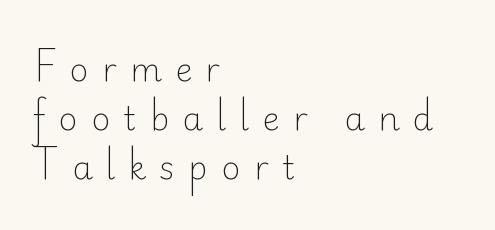
The image shows 33 px light sans-serif type, upright; set left-aligned, normal line spacing (1.49x), unusually wide letter spacing (+0.4 em), not underlined; low stroke contrast and a small x-height.
